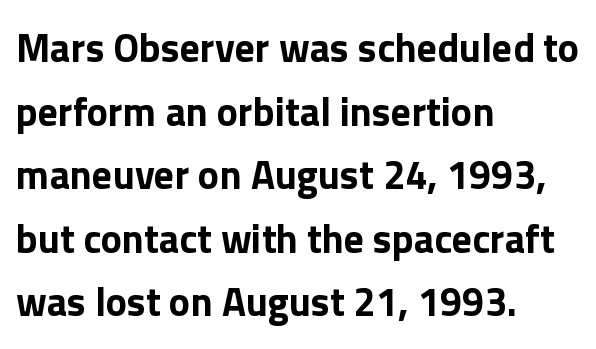
The rendering uses natural spacing where letterforms have individual widths. The characters look thick and weighty, a clear bold. This rendering employs a face without finishing strokes, i.e., a sans-serif. The baseline area is clear. There is no visible air inserted between adjacent glyphs. Italic? Not at all — the glyphs are vertical.
